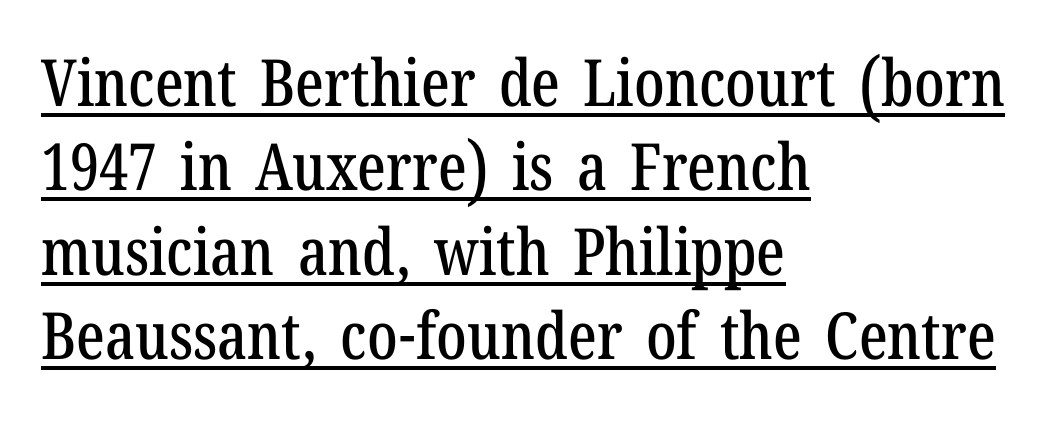
{"serif": "yes", "italic": "no", "width": "condensed", "stroke_contrast": "low", "x_height": "medium", "monospaced": "no", "underline": "yes", "align": "left", "line_spacing": "normal", "line_spacing_ratio": 1.3, "letter_spacing": "normal", "letter_spacing_em": 0.0, "glyph_px": 65}
